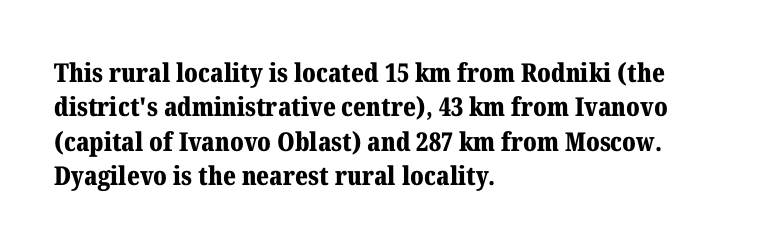
The image shows 26 px bold type, upright; set left-aligned, normal line spacing (1.32x), normal letter spacing, not underlined.
